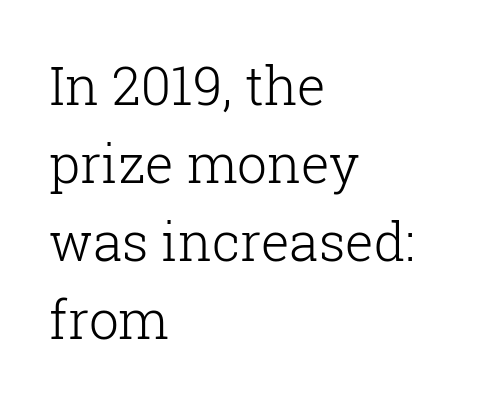
Q: Is the text bold? A: No.
Q: Is the text italic (slanted)? A: No, it is upright.
Q: Is the typeface a serif or a sans-serif typeface? A: Serif.
Q: Is the text underlined? A: No.
Q: How is the paragraph aligned? A: Left-aligned.
Q: Is the spacing between letters normal or unusually wide? A: Normal.
Q: Is the spacing between lines tight, normal or loose? A: Normal.
Q: Width (condensed, normal, or wide)? A: Normal.
Q: Stroke contrast? A: Low.
Q: x-height? A: Medium.
Q: Monospaced? A: No.
